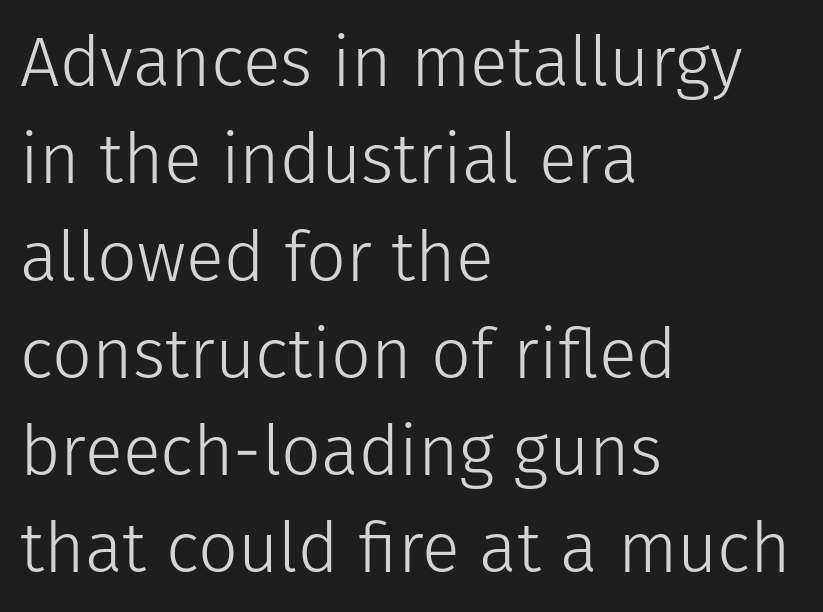
The tracking reads as untouched default to a designer's eye. Letters rest on an invisible, unmarked baseline. A typesetter would call this proportional, since set widths differ per character. The passage shown is typeset with a sans-serif family.
